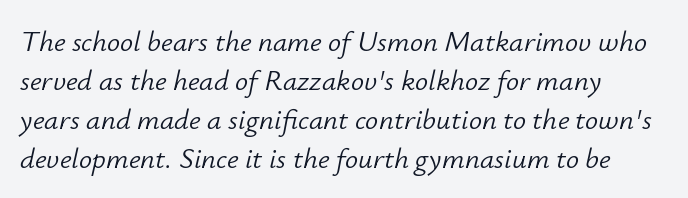
Proportional: the letters do not fall into vertical columns. The glyphs look as if they've been sheared to an angle. Alignment: flush left. Look at the tracking — it's just the regular setting, nothing added.
